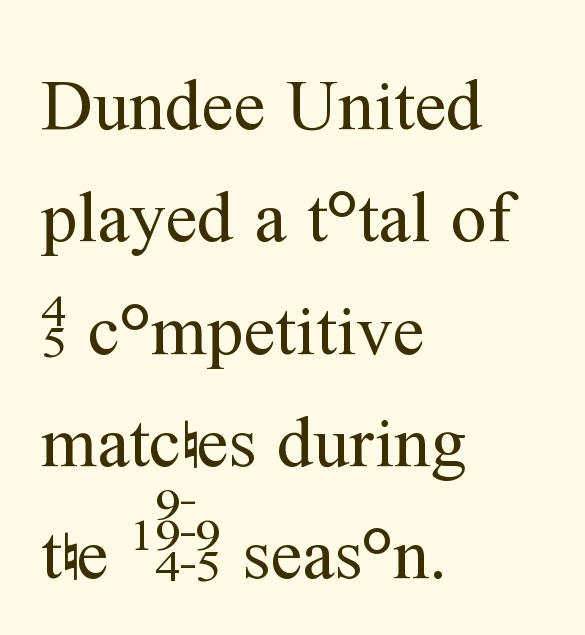
The passage shown is not bold in any degree. In terms of leading, this rendering sits right in the middle. A student would call this left alignment; a typographer would say flush left, rag right. Vertical strokes here are truly vertical.
